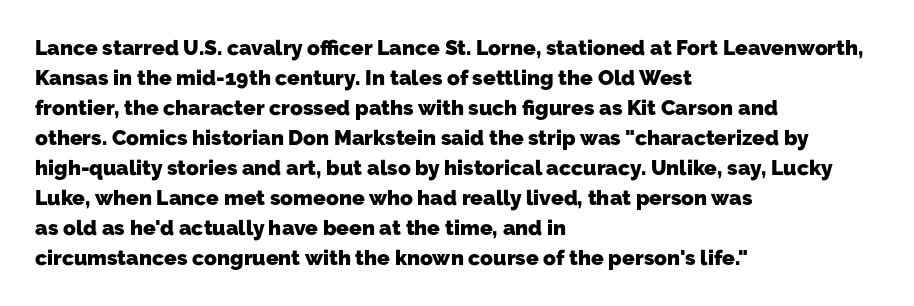
Q: Is the text bold? A: Yes.
Q: Is the text underlined? A: No.
Q: How is the paragraph aligned? A: Left-aligned.
Q: Is the spacing between letters normal or unusually wide? A: Normal.
Q: Is the spacing between lines tight, normal or loose? A: Normal.
